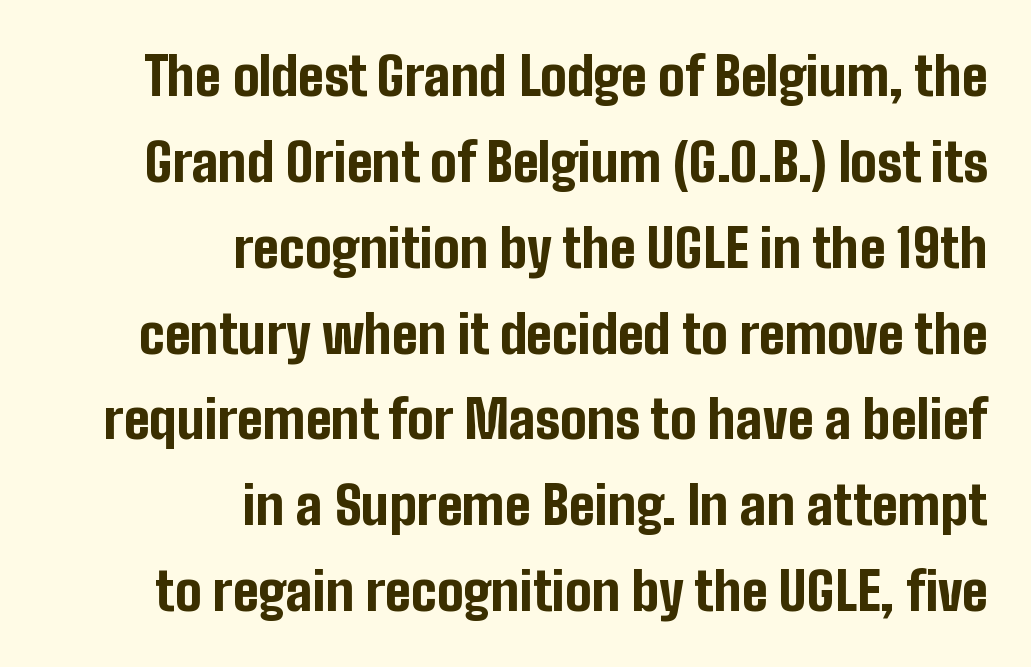
Q: Is the text bold? A: Yes.
Q: Is the text italic (slanted)? A: No, it is upright.
Q: Is the typeface a serif or a sans-serif typeface? A: Sans-serif.
Q: Is the text underlined? A: No.
Q: How is the paragraph aligned? A: Right-aligned.
Q: Is the spacing between letters normal or unusually wide? A: Normal.
Q: Is the spacing between lines tight, normal or loose? A: Normal.
Q: Width (condensed, normal, or wide)? A: Condensed.
Q: Stroke contrast? A: Low.
Q: x-height? A: Medium.
Q: Monospaced? A: No.
